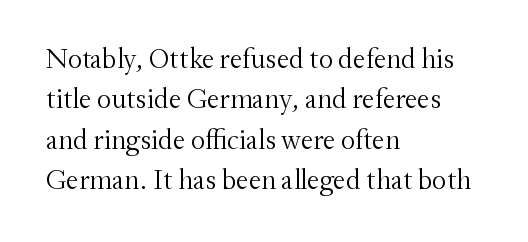
Q: Is the text bold? A: No.
Q: Is the text italic (slanted)? A: No, it is upright.
Q: Is the typeface a serif or a sans-serif typeface? A: Serif.
Q: Is the text underlined? A: No.
Q: How is the paragraph aligned? A: Left-aligned.
Q: Is the spacing between letters normal or unusually wide? A: Normal.
Q: Is the spacing between lines tight, normal or loose? A: Normal.
Q: Width (condensed, normal, or wide)? A: Normal.
Q: Stroke contrast? A: Medium.
Q: x-height? A: Small.
Q: Monospaced? A: No.
